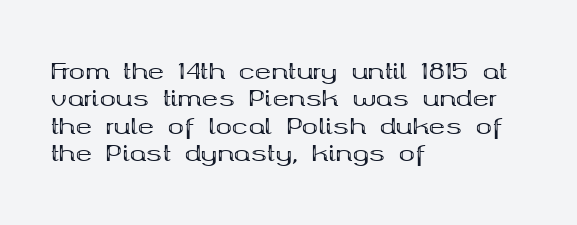
{"italic": "no", "bold": "yes", "underline": "no", "align": "left", "line_spacing": "normal", "line_spacing_ratio": 1.25, "letter_spacing": "normal", "letter_spacing_em": 0.0, "glyph_px": 22}
